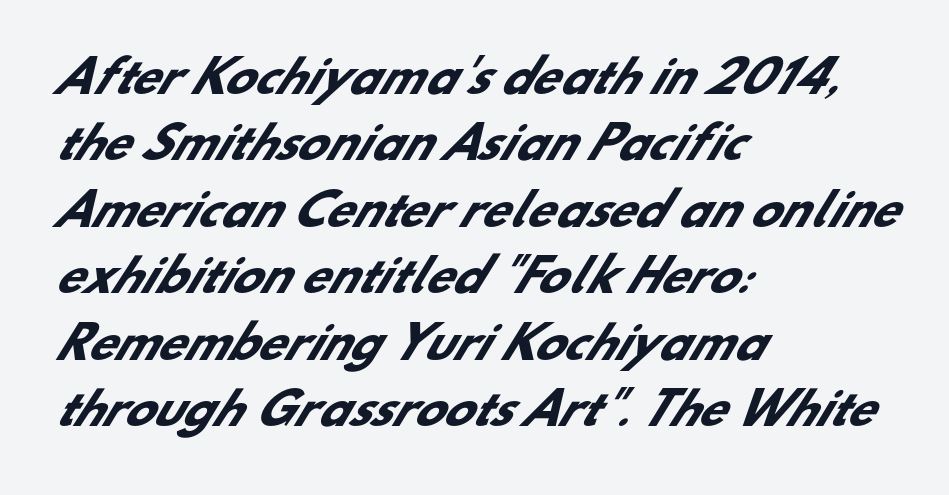
The image shows 44 px heavy sans-serif type; set left-aligned, normal line spacing (1.51x), normal letter spacing, not underlined; low stroke contrast and a small x-height.
